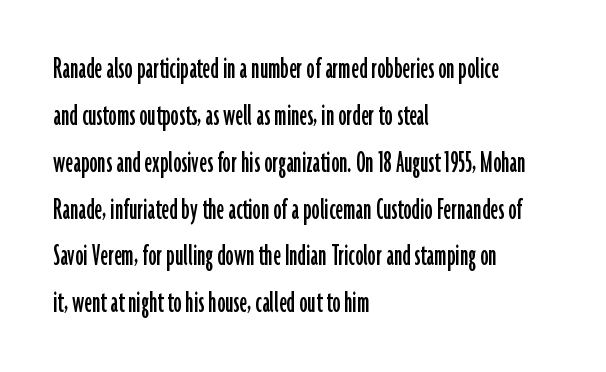
The gap between lines stays unmarked. These lines are set flush left with a ragged right edge. Summary of vertical rhythm: regular, with standard interline spacing. Think of a printed novel: that variable character pitch is what you see here.
